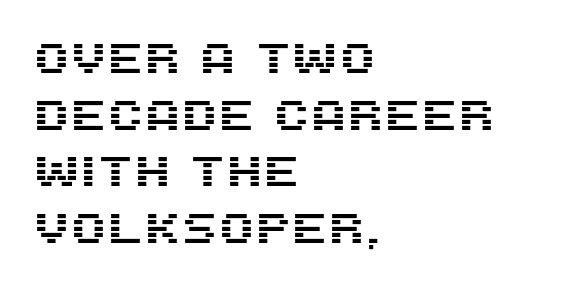
The image shows 42 px sans-serif type, upright; set left-aligned, normal line spacing (1.35x), normal letter spacing, not underlined; medium stroke contrast and a large x-height.
